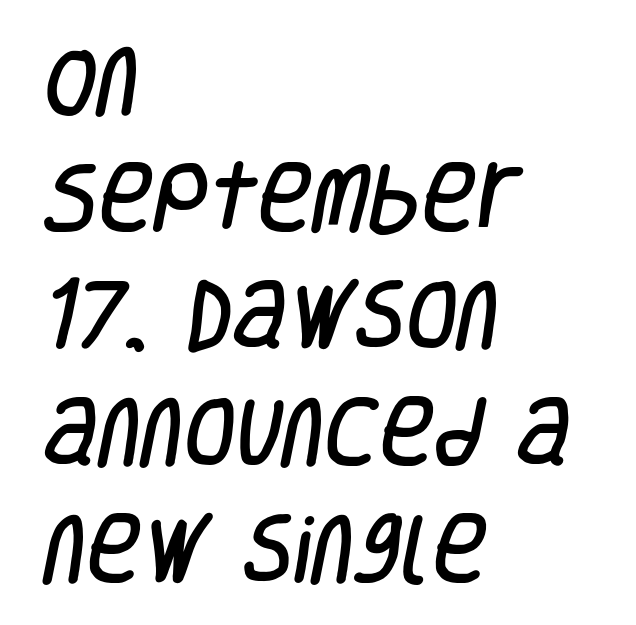
The image shows 75 px condensed sans-serif type; set left-aligned, normal line spacing (1.56x), normal letter spacing, not underlined; low stroke contrast and a large x-height.
